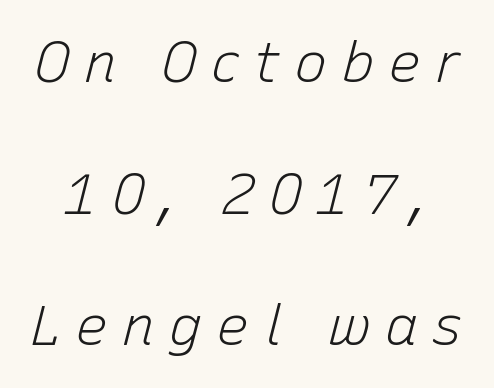
The passage shown is not underscored anywhere. The passage shown is typed in a proportional face where columns would drift. Heaviness? Minimal to ordinary, like unemphasized prose. The block of text is sparse from top to bottom, with ample space between rows.
